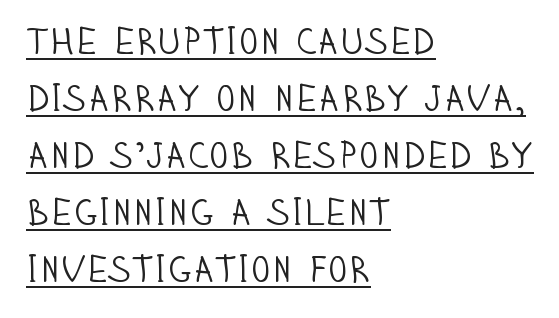
{"serif": "no", "italic": "no", "bold": "no", "weight": "light", "width": "condensed", "stroke_contrast": "low", "x_height": "large", "monospaced": "no", "underline": "yes", "align": "left", "line_spacing": "normal", "line_spacing_ratio": 1.54, "letter_spacing": "normal", "letter_spacing_em": 0.0, "glyph_px": 37}
